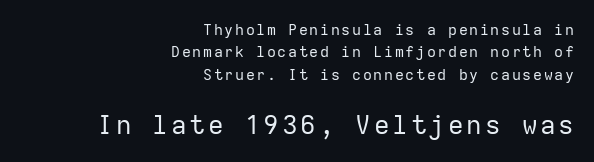
{"italic": "no", "bold": "no", "underline": "no", "align": "right", "line_spacing": "normal", "line_spacing_ratio": 1.49, "larger_block": "second", "size_ratio": 1.73, "glyph_px": 26}
